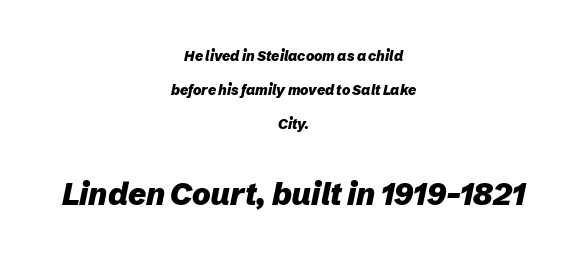
Type size steps up from the first block to the second. The rendering uses a bold face; every stroke is thick and dark. Proportional: the letters do not fall into vertical columns. Loosely led — the rows are spread out.
